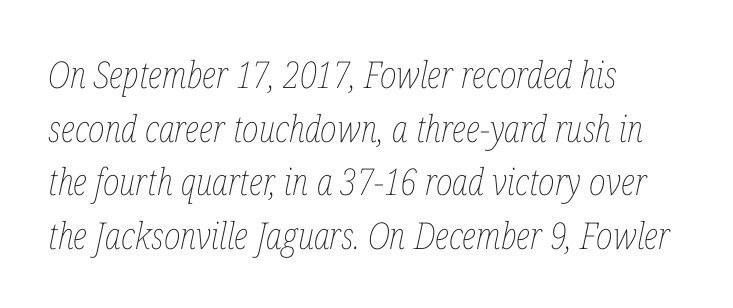
{"italic": "yes", "lean": "right", "slant_degrees": 12, "bold": "no", "weight": "thin", "width": "condensed", "stroke_contrast": "low", "x_height": "medium", "monospaced": "no", "underline": "no", "align": "left", "line_spacing": "normal", "line_spacing_ratio": 1.45, "letter_spacing": "normal", "letter_spacing_em": 0.0, "glyph_px": 37}
